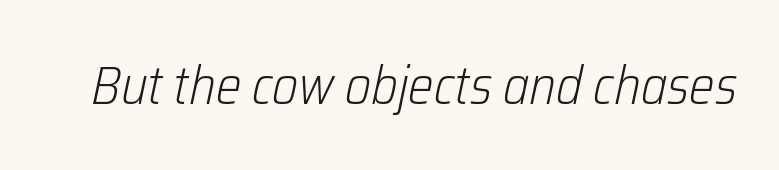
The letters advance in unequal steps, a hallmark of proportional type. Slanted lettering throughout. Unbolded letterforms with no extra heft. Tracking here is standard; glyphs follow each other at the usual distance. The passage shown is not underscored anywhere.
